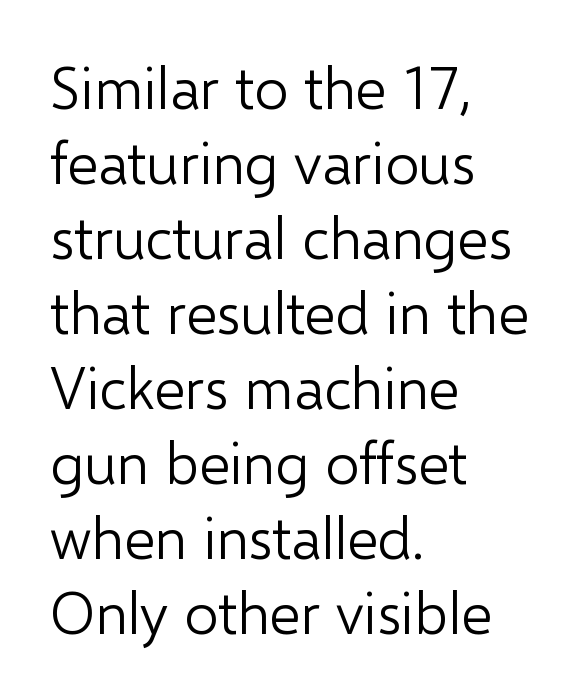
The image shows 59 px light sans-serif type, upright; set left-aligned, normal line spacing (1.27x), normal letter spacing, not underlined; low stroke contrast and a medium x-height.
